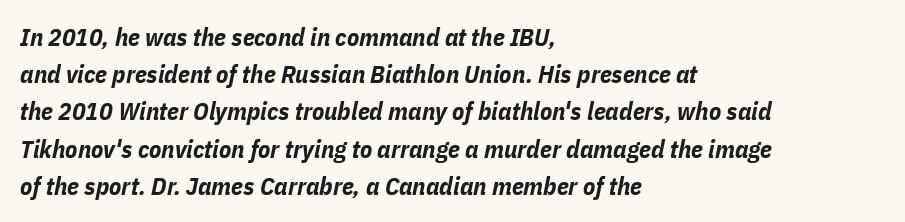
The image shows 25 px bold type, italic (leaning right); set left-aligned, normal line spacing (1.49x), normal letter spacing, not underlined.
